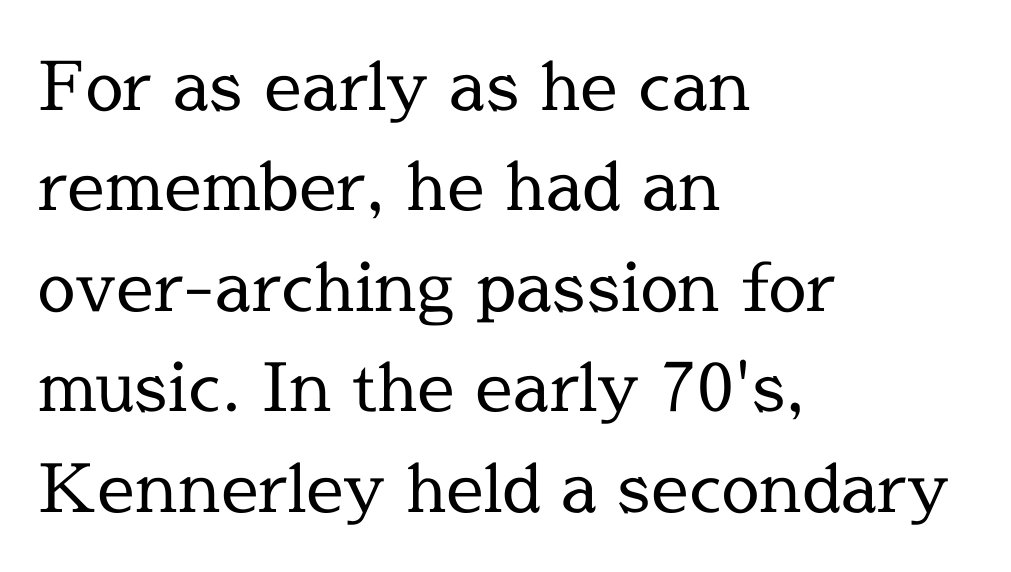
No chunkiness to these letters — they're not bold. Spacing between characters is what you'd get straight out of the box. Glance below the letters and you will spot only blank space. Spacing verdict: proportional, widths tailored to each character.
